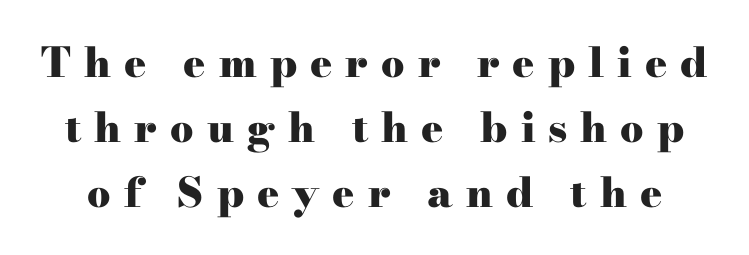
Here the designer chose a conventional face with non-uniform glyph widths. Quick note: interline space is typical. Notice how thick the strokes are: this is what a full bold looks like. A serif font was chosen for this passage. Type without underlining.
